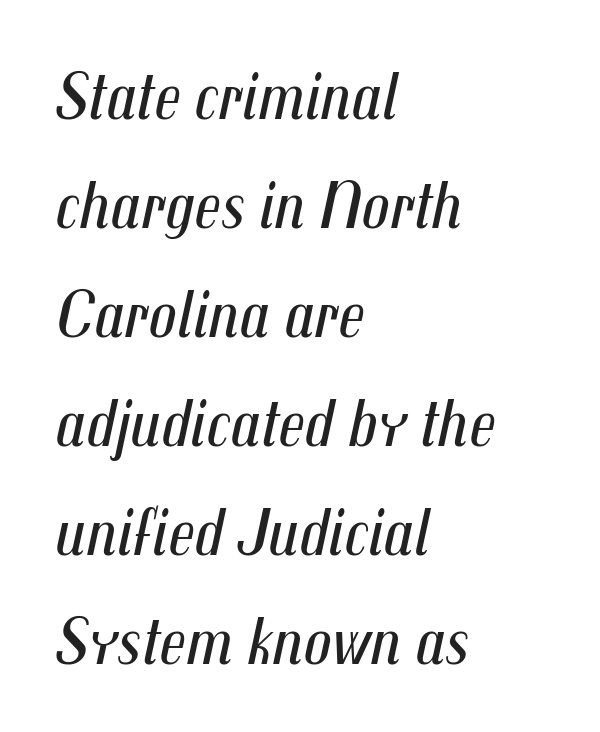
The image shows 69 px regular-weight, condensed type, italic (leaning right); set left-aligned, normal line spacing (1.58x), normal letter spacing, not underlined; medium stroke contrast and a medium x-height.
